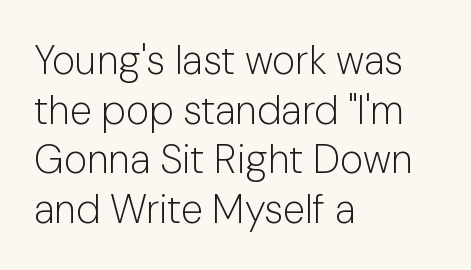
{"serif": "no", "italic": "no", "bold": "no", "weight": "light", "width": "normal", "stroke_contrast": "low", "x_height": "medium", "monospaced": "no", "underline": "no", "align": "left", "line_spacing_ratio": 1.24, "letter_spacing": "normal", "letter_spacing_em": 0.0, "glyph_px": 40}
